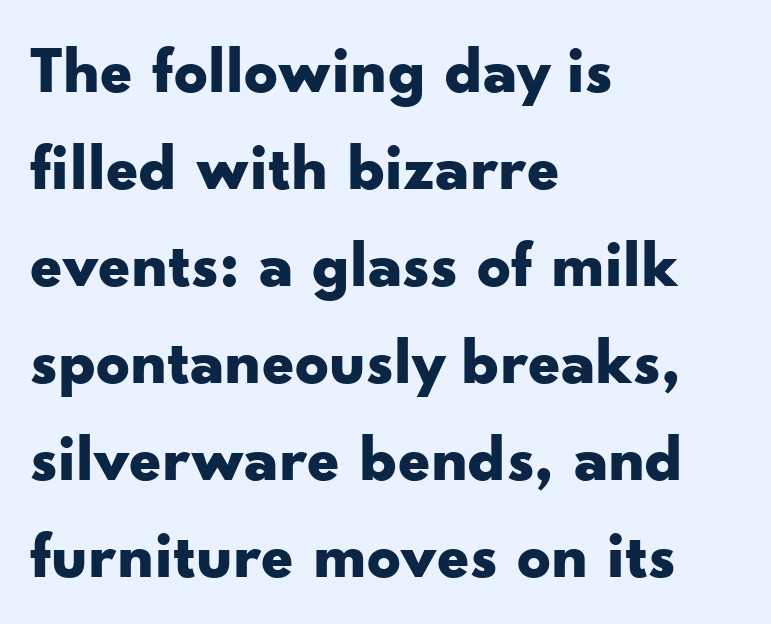
Q: Is the text bold? A: Yes.
Q: Is the text italic (slanted)? A: No, it is upright.
Q: Is the typeface a serif or a sans-serif typeface? A: Sans-serif.
Q: Is the text underlined? A: No.
Q: How is the paragraph aligned? A: Left-aligned.
Q: Is the spacing between letters normal or unusually wide? A: Normal.
Q: Is the spacing between lines tight, normal or loose? A: Normal.
Q: Width (condensed, normal, or wide)? A: Wide.
Q: Stroke contrast? A: Low.
Q: x-height? A: Small.
Q: Monospaced? A: No.
